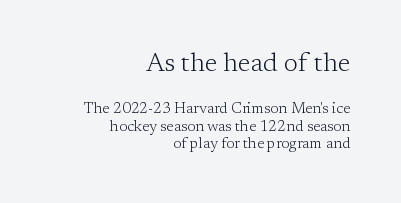
The image shows 26 px text type, upright; set right-aligned, tight line spacing (1.14x), normal letter spacing, not underlined; the first (top) block is 1.73x larger.
